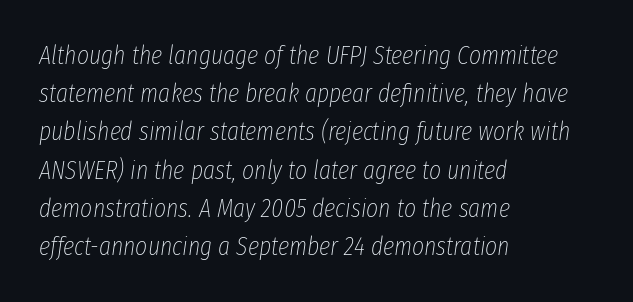
Q: Is the text bold? A: No.
Q: Is the text italic (slanted)? A: Yes, it leans right by about 8 degrees.
Q: Is the text underlined? A: No.
Q: How is the paragraph aligned? A: Left-aligned.
Q: Is the spacing between letters normal or unusually wide? A: Normal.
Q: Is the spacing between lines tight, normal or loose? A: Normal.
